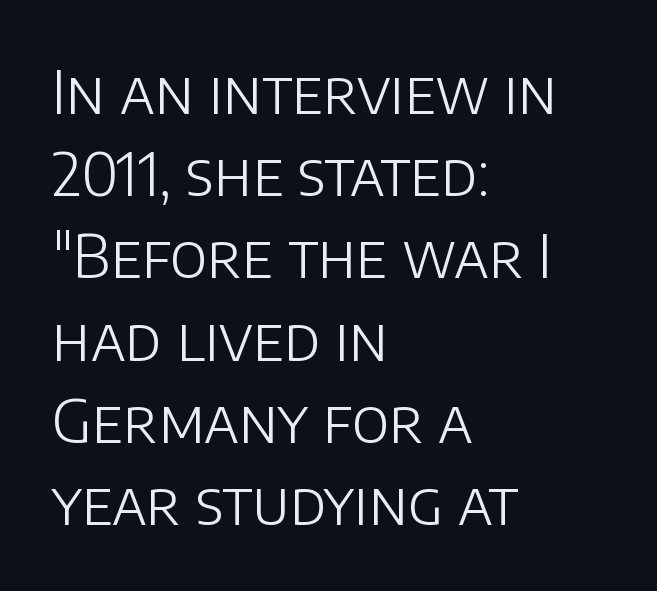
The image shows 60 px light sans-serif type, upright; set left-aligned, normal line spacing (1.37x), normal letter spacing, not underlined; low stroke contrast and a large x-height.
